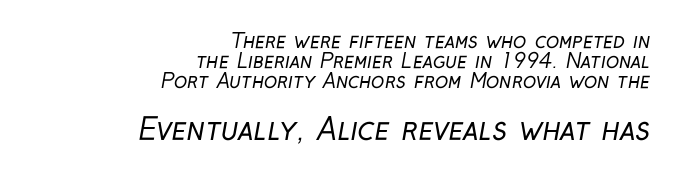
Q: Is the text bold? A: No.
Q: Is the typeface a serif or a sans-serif typeface? A: Sans-serif.
Q: Is the text underlined? A: No.
Q: How is the paragraph aligned? A: Right-aligned.
Q: Is the spacing between letters normal or unusually wide? A: Normal.
Q: Is the spacing between lines tight, normal or loose? A: Tight.
Q: Which block of text is set in a larger size, the first (top) or the second (bottom)? A: The second (bottom) one.
Q: Width (condensed, normal, or wide)? A: Condensed.
Q: Stroke contrast? A: Low.
Q: x-height? A: Medium.
Q: Monospaced? A: No.
